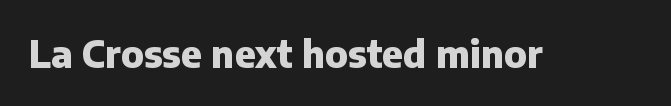
Character widths vary here, with narrow letters taking less room than wide ones. To sum up the face: it is a sans, with no serifs. A clean baseline with only descenders dipping below it. Its strokes are broad and dark, the hallmark of bold type. Caption: standard tracking, unaltered.
